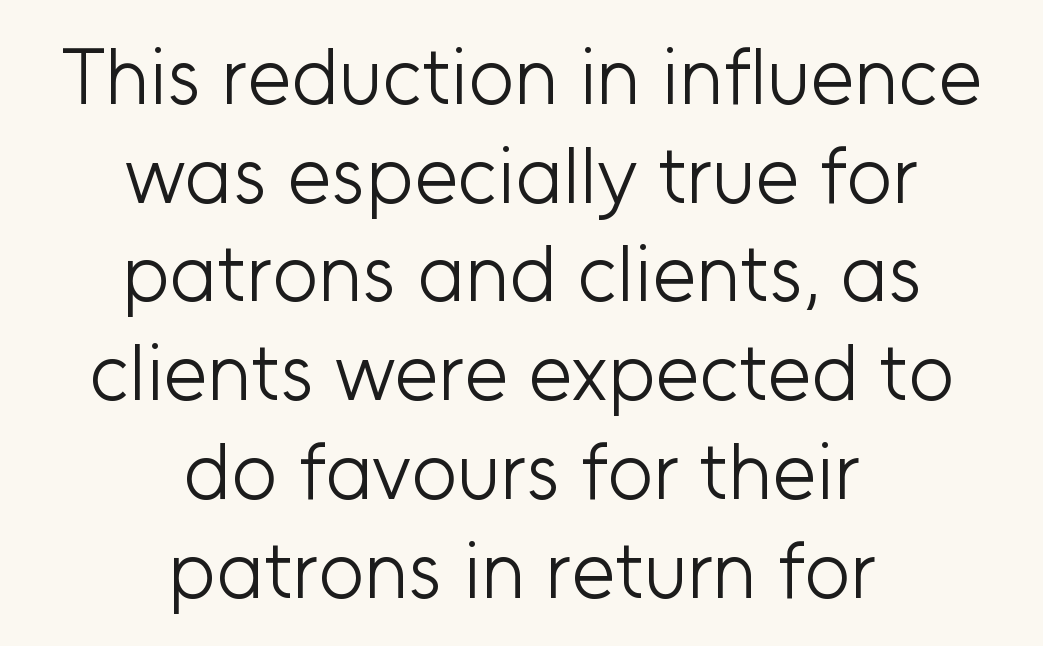
{"serif": "no", "italic": "no", "bold": "no", "weight": "light", "width": "normal", "stroke_contrast": "low", "x_height": "medium", "monospaced": "no", "underline": "no", "align": "center", "line_spacing": "normal", "line_spacing_ratio": 1.25, "letter_spacing": "normal", "letter_spacing_em": 0.0, "glyph_px": 79}
